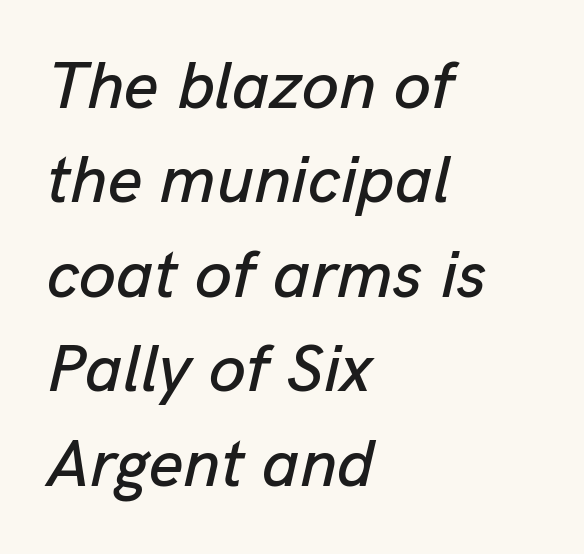
The image shows 67 px text type, italic (leaning right); set left-aligned, normal line spacing (1.41x), normal letter spacing, not underlined; low stroke contrast and a medium x-height.
